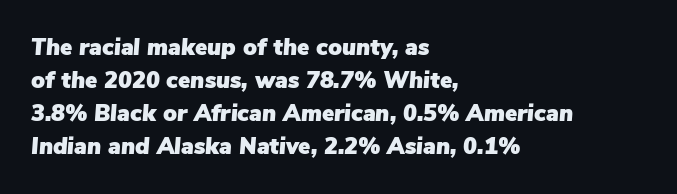
Q: Is the text italic (slanted)? A: Yes, it leans right by about 5 degrees.
Q: Is the text underlined? A: No.
Q: How is the paragraph aligned? A: Left-aligned.
Q: Is the spacing between letters normal or unusually wide? A: Normal.
Q: Is the spacing between lines tight, normal or loose? A: Normal.
